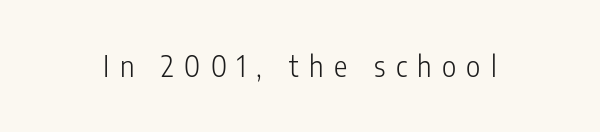
The image shows 28 px light, condensed sans-serif type, upright; set unusually wide letter spacing (+0.37 em), not underlined; low stroke contrast and a medium x-height.
